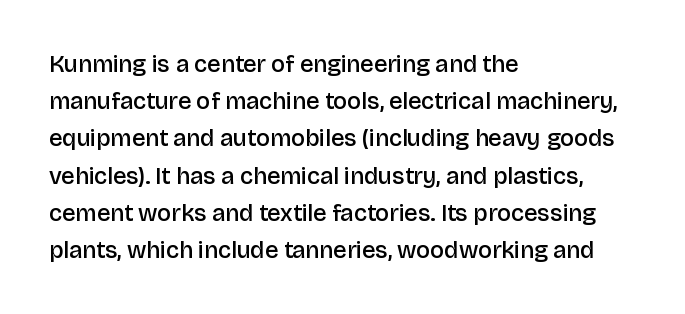
{"italic": "no", "bold": "semi", "underline": "no", "align": "left", "line_spacing": "normal", "line_spacing_ratio": 1.55, "letter_spacing": "normal", "letter_spacing_em": 0.0, "glyph_px": 24}
